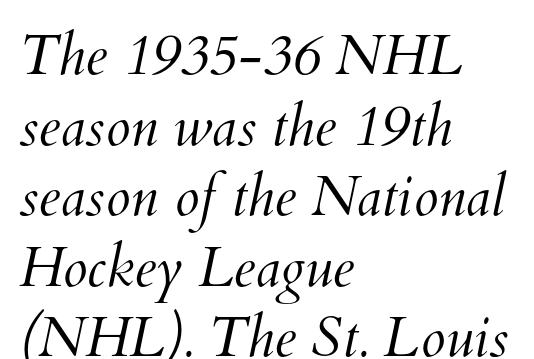
Q: Is the text bold? A: No.
Q: Is the text underlined? A: No.
Q: How is the paragraph aligned? A: Left-aligned.
Q: Is the spacing between letters normal or unusually wide? A: Normal.
Q: Is the spacing between lines tight, normal or loose? A: Normal.
Q: Width (condensed, normal, or wide)? A: Normal.
Q: Stroke contrast? A: Medium.
Q: x-height? A: Small.
Q: Monospaced? A: No.
